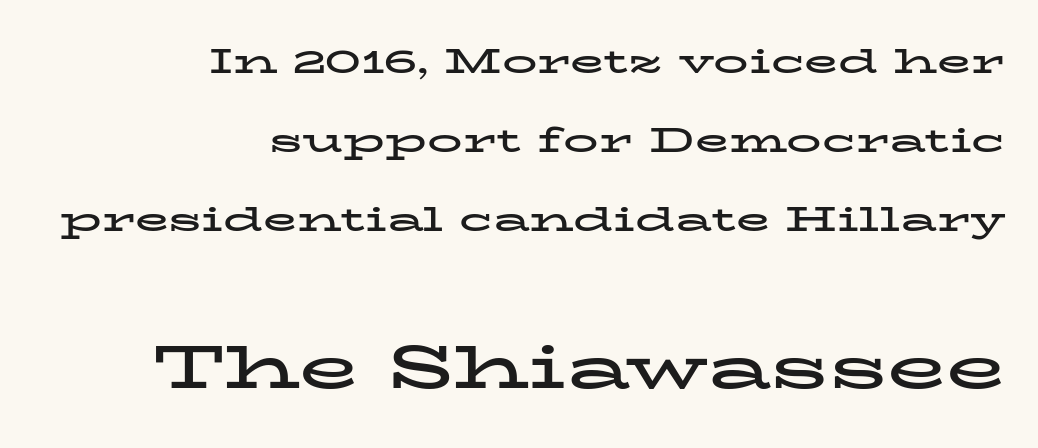
{"serif": "yes", "italic": "no", "bold": "yes", "weight": "bold", "width": "wide", "stroke_contrast": "low", "x_height": "medium", "monospaced": "no", "underline": "no", "align": "right", "line_spacing": "loose", "line_spacing_ratio": 2.26, "letter_spacing": "normal", "letter_spacing_em": 0.0, "larger_block": "second", "size_ratio": 1.74, "glyph_px": 61}
